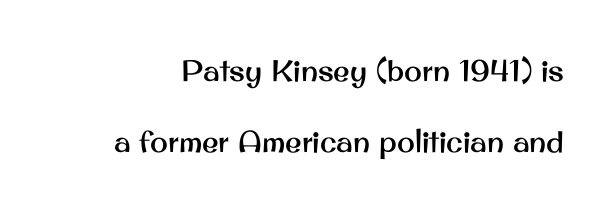
{"serif": "no", "italic": "no", "width": "normal", "stroke_contrast": "medium", "x_height": "small", "monospaced": "no", "underline": "no", "line_spacing": "loose", "line_spacing_ratio": 2.38, "letter_spacing": "normal", "letter_spacing_em": 0.0, "glyph_px": 30}
